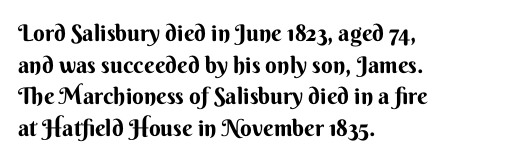
The lines are quadded left. Regular leading. Nothing unusual about the tracking: characters are spaced as the font intends. The font is running at its bold setting. Tall strokes in this sample are plumb rather than angled.
